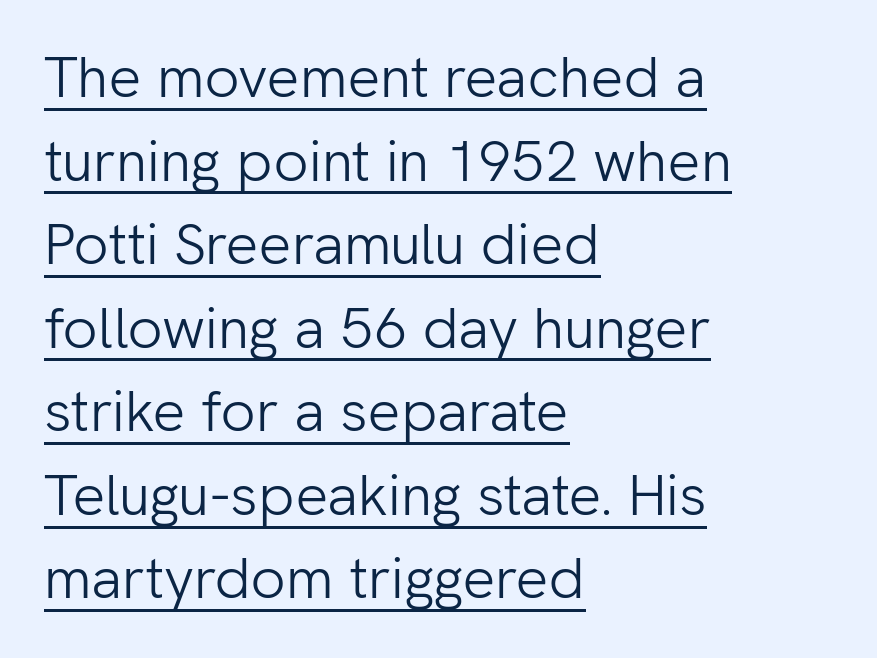
Q: Is the text bold? A: No.
Q: Is the text italic (slanted)? A: No, it is upright.
Q: Is the typeface a serif or a sans-serif typeface? A: Sans-serif.
Q: Is the text underlined? A: Yes.
Q: How is the paragraph aligned? A: Left-aligned.
Q: Is the spacing between letters normal or unusually wide? A: Normal.
Q: Is the spacing between lines tight, normal or loose? A: Normal.
Q: Width (condensed, normal, or wide)? A: Normal.
Q: Stroke contrast? A: Low.
Q: x-height? A: Medium.
Q: Monospaced? A: No.
